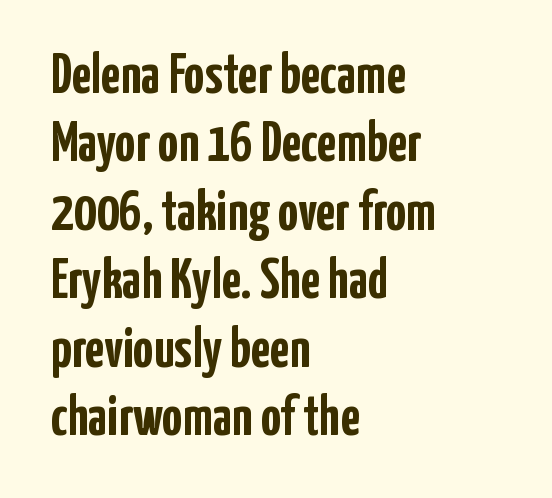
Each letter keeps its own natural width here, so spacing adapts to shape. Unmarked baselines from the first word to the last. Horizontal alignment here is leftward, the default for most running prose. Stroke terminals: plain, sans-serif. The typography opts for an upright posture over an oblique one.
